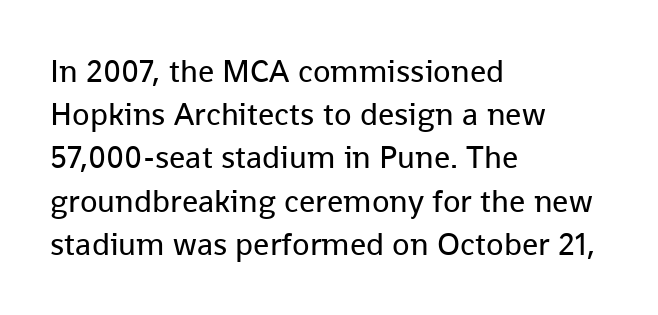
Q: Is the text bold? A: No.
Q: Is the text italic (slanted)? A: No, it is upright.
Q: Is the typeface a serif or a sans-serif typeface? A: Sans-serif.
Q: Is the text underlined? A: No.
Q: How is the paragraph aligned? A: Left-aligned.
Q: Is the spacing between letters normal or unusually wide? A: Normal.
Q: Is the spacing between lines tight, normal or loose? A: Normal.
Q: Width (condensed, normal, or wide)? A: Normal.
Q: Stroke contrast? A: Low.
Q: x-height? A: Medium.
Q: Monospaced? A: No.
